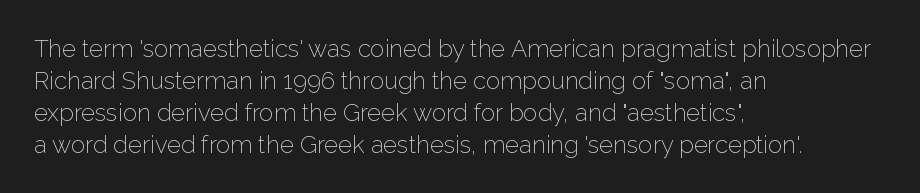
Q: Is the text bold? A: No.
Q: Is the text italic (slanted)? A: No, it is upright.
Q: Is the text underlined? A: No.
Q: How is the paragraph aligned? A: Left-aligned.
Q: Is the spacing between letters normal or unusually wide? A: Normal.
Q: Is the spacing between lines tight, normal or loose? A: Normal.
